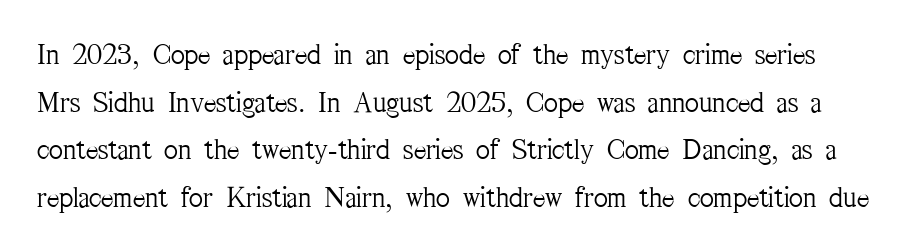
{"serif": "yes", "italic": "no", "bold": "no", "weight": "light", "width": "condensed", "stroke_contrast": "medium", "x_height": "medium", "monospaced": "no", "underline": "no", "line_spacing": "normal", "line_spacing_ratio": 1.59, "letter_spacing": "normal", "letter_spacing_em": 0.0, "glyph_px": 30}
